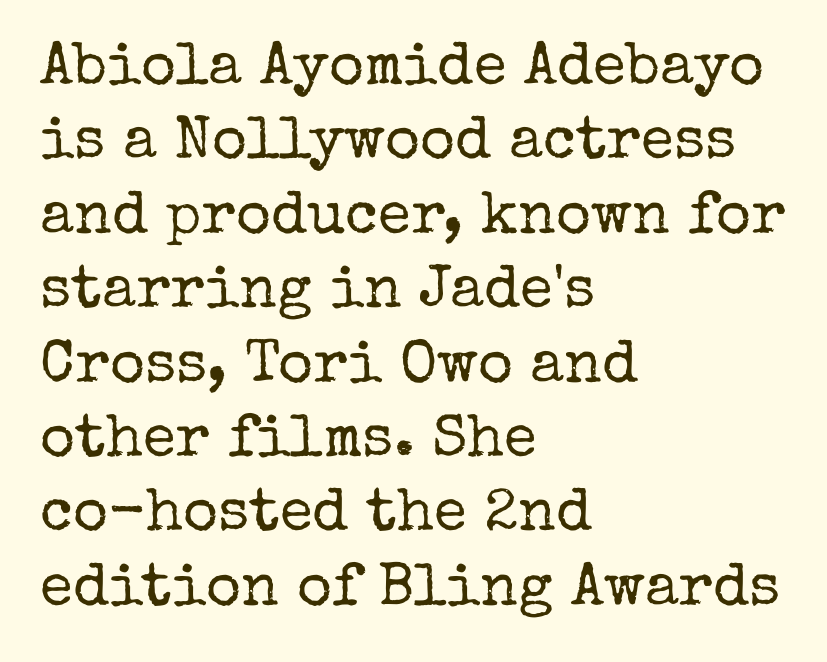
The image shows 60 px regular-weight serif type, upright; set left-aligned, line spacing 1.24x, normal letter spacing, not underlined; low stroke contrast and a medium x-height.
